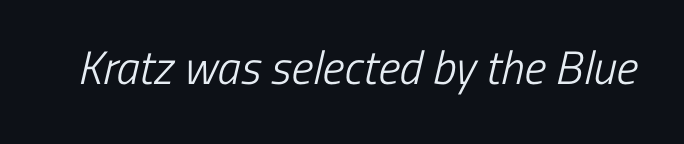
The image shows 47 px light, condensed sans-serif type; set normal letter spacing, not underlined; low stroke contrast and a medium x-height.
